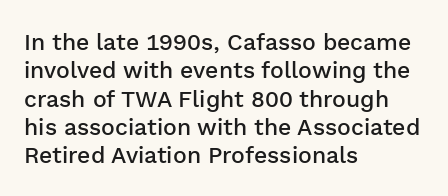
{"italic": "no", "bold": "semi", "underline": "no", "align": "left", "line_spacing_ratio": 1.23, "letter_spacing": "normal", "letter_spacing_em": 0.0, "glyph_px": 23}
